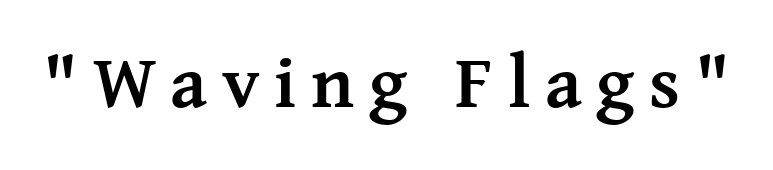
Q: Is the text bold? A: Yes.
Q: Is the text italic (slanted)? A: No, it is upright.
Q: Is the typeface a serif or a sans-serif typeface? A: Serif.
Q: Is the text underlined? A: No.
Q: Is the spacing between letters normal or unusually wide? A: Unusually wide.
Q: Width (condensed, normal, or wide)? A: Normal.
Q: Stroke contrast? A: Medium.
Q: x-height? A: Medium.
Q: Monospaced? A: No.
